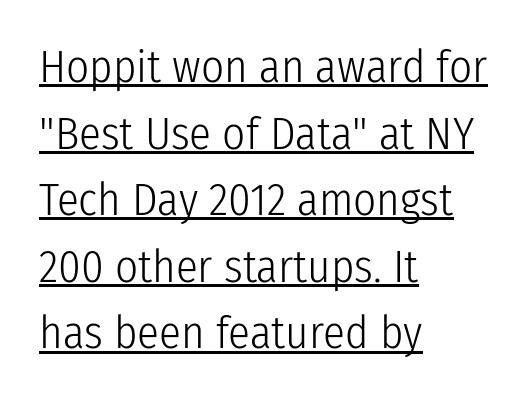
The image shows 45 px light, condensed sans-serif type, upright; set left-aligned, normal line spacing (1.48x), normal letter spacing, underlined; low stroke contrast and a medium x-height.
